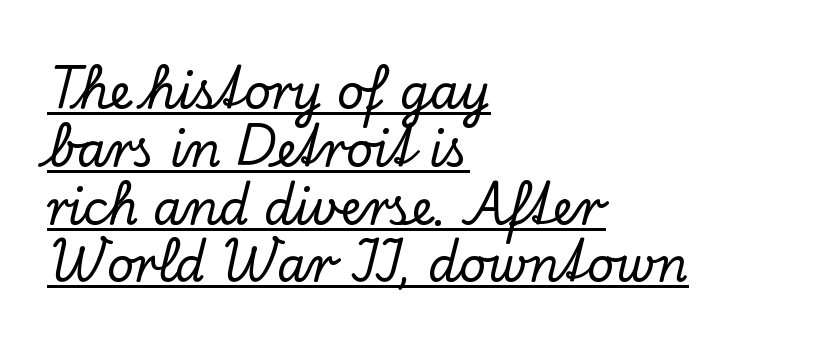
Q: Is the text italic (slanted)? A: Yes.
Q: Is the typeface a serif or a sans-serif typeface? A: Serif.
Q: Is the text underlined? A: Yes.
Q: How is the paragraph aligned? A: Left-aligned.
Q: Is the spacing between letters normal or unusually wide? A: Normal.
Q: Width (condensed, normal, or wide)? A: Normal.
Q: Stroke contrast? A: Low.
Q: x-height? A: Small.
Q: Monospaced? A: No.
